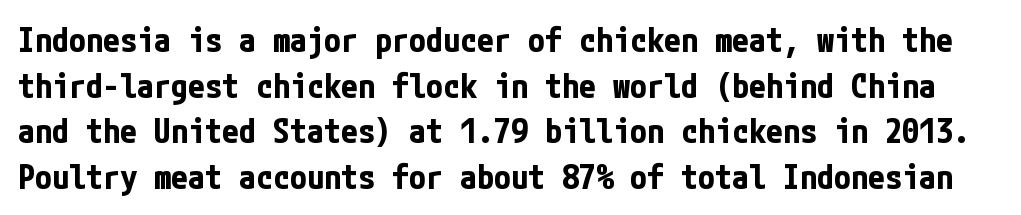
Q: Is the text bold? A: Yes.
Q: Is the text italic (slanted)? A: No, it is upright.
Q: Is the typeface a serif or a sans-serif typeface? A: Sans-serif.
Q: Is the text underlined? A: No.
Q: Is the spacing between letters normal or unusually wide? A: Normal.
Q: Is the spacing between lines tight, normal or loose? A: Normal.
Q: Width (condensed, normal, or wide)? A: Condensed.
Q: Stroke contrast? A: Low.
Q: x-height? A: Medium.
